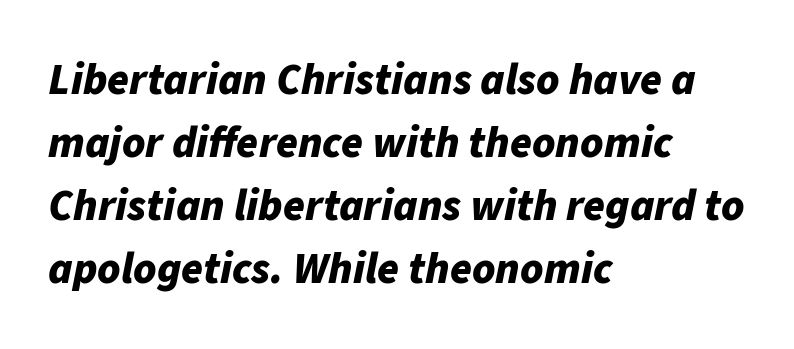
What's the leading like? Ordinary, nothing unusual. Proportional: the letters do not fall into vertical columns. Visually the block forms a straight wall on the left and a jagged coastline on the right. Descenders hang freely into open space. You can tell it's italic because the verticals aren't actually vertical. Notice how thick the strokes are: this is what a full bold looks like.
